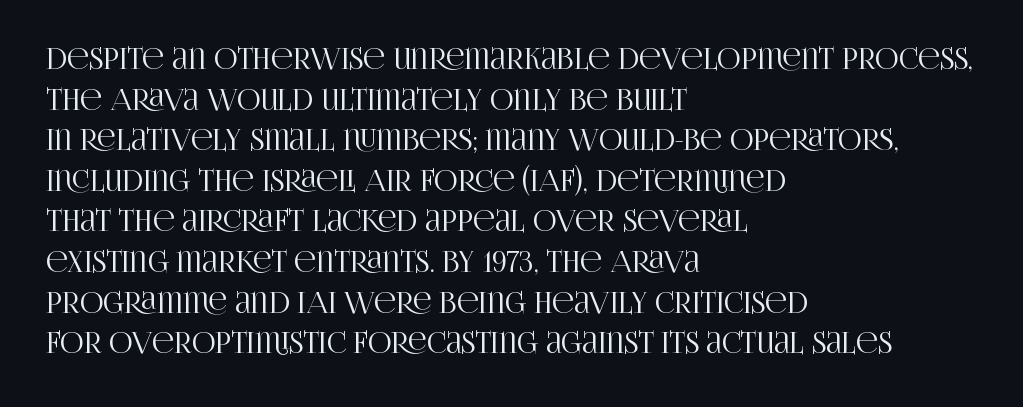
The image shows 29 px condensed serif type, upright; set left-aligned, normal line spacing (1.4x), normal letter spacing, not underlined; high stroke contrast and a large x-height.
